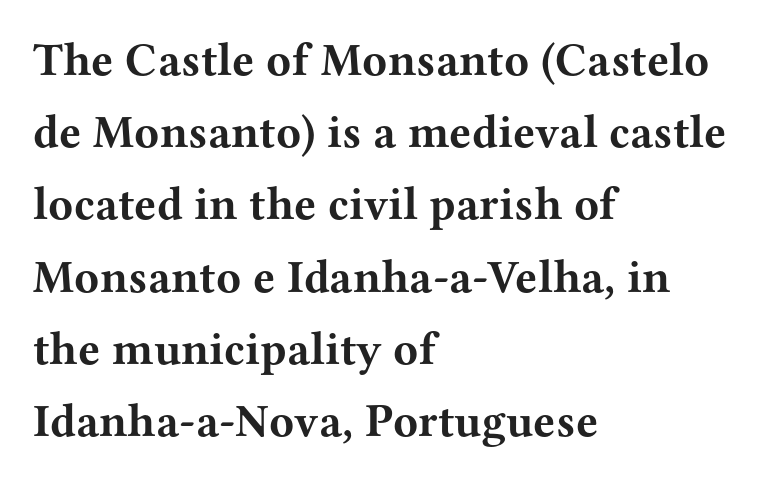
The image shows 46 px bold, wide serif type, upright; set left-aligned, normal line spacing (1.57x), normal letter spacing, not underlined; medium stroke contrast and a medium x-height.
